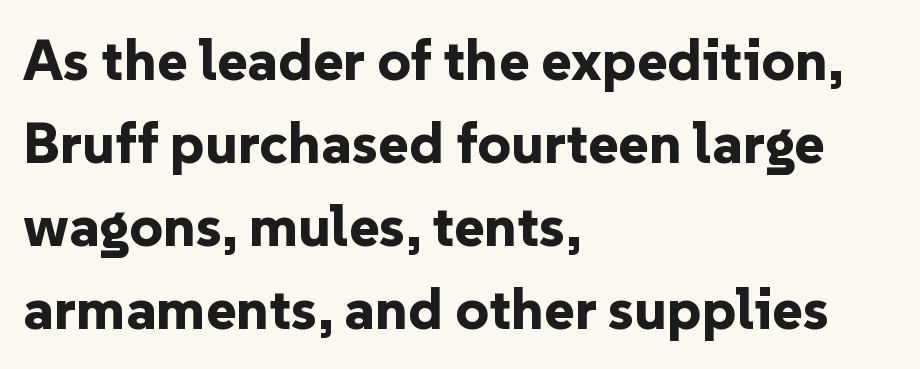
The image shows 58 px bold sans-serif type, upright; set left-aligned, normal line spacing (1.43x), normal letter spacing, not underlined; low stroke contrast and a medium x-height.
